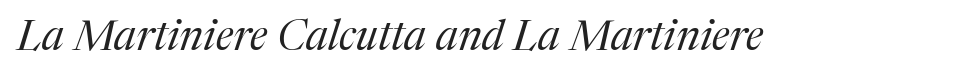
{"serif": "yes", "italic": "yes", "lean": "right", "slant_degrees": 17, "bold": "no", "weight": "regular", "width": "normal", "stroke_contrast": "medium", "x_height": "medium", "monospaced": "no", "underline": "no", "letter_spacing": "normal", "letter_spacing_em": 0.0, "glyph_px": 42}
